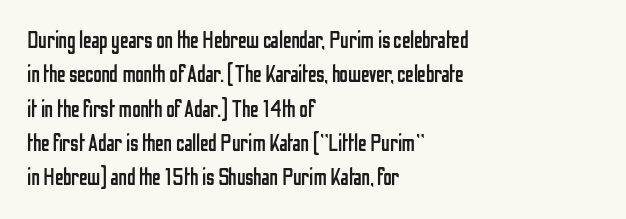
{"italic": "no", "bold": "no", "underline": "no", "align": "left", "line_spacing": "normal", "line_spacing_ratio": 1.43, "letter_spacing": "normal", "letter_spacing_em": 0.0, "glyph_px": 24}
